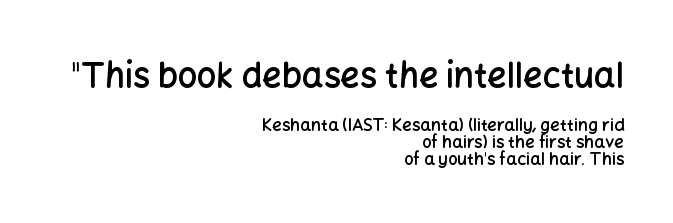
Bigger letters appear in the top chunk; the bottom chunk is reduced. Ascenders rise straight up at ninety degrees. The passage shown is not underscored anywhere. Reading down the column, the eye jumps only a short way to each next line. Standard letterfit; no display-style spreading of the glyphs.
